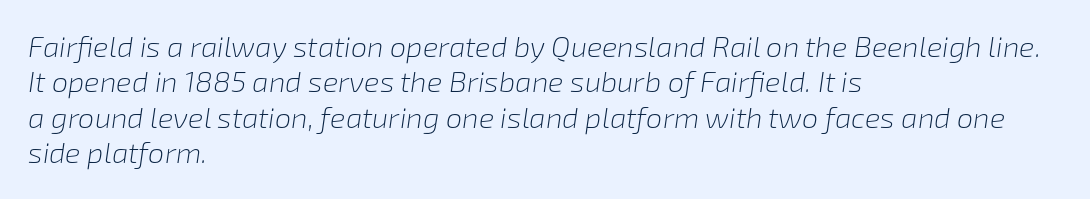
{"italic": "yes", "lean": "right", "slant_degrees": 8, "bold": "no", "weight": "light", "width": "normal", "stroke_contrast": "low", "x_height": "medium", "monospaced": "no", "underline": "no", "align": "left", "line_spacing_ratio": 1.22, "letter_spacing": "normal", "letter_spacing_em": 0.0, "glyph_px": 29}
